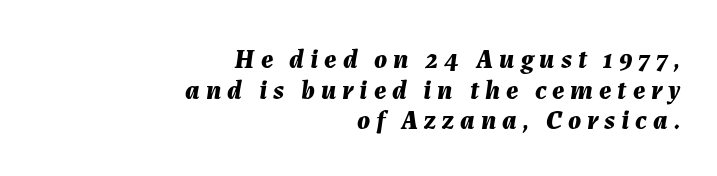
Q: Is the text bold? A: Yes.
Q: Is the text italic (slanted)? A: Yes, it leans right by about 7 degrees.
Q: Is the text underlined? A: No.
Q: How is the paragraph aligned? A: Right-aligned.
Q: Is the spacing between letters normal or unusually wide? A: Unusually wide.
Q: Is the spacing between lines tight, normal or loose? A: Tight.
